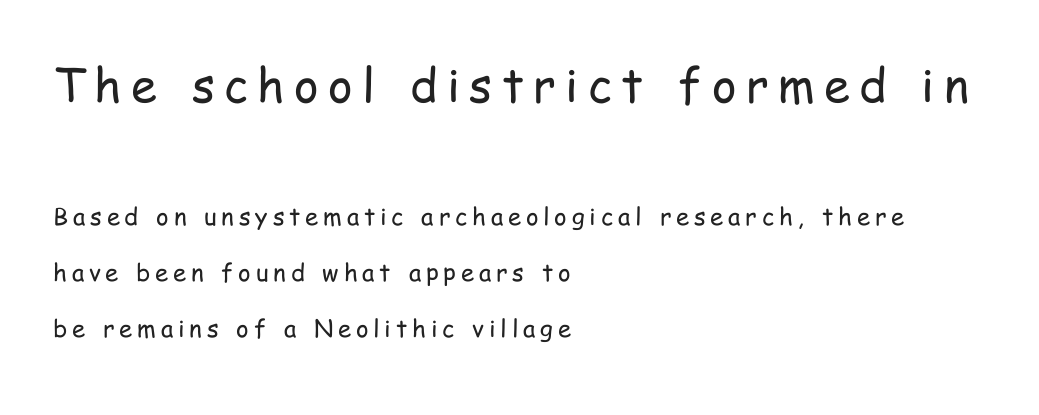
Q: Is the text bold? A: No.
Q: Is the text italic (slanted)? A: No, it is upright.
Q: Is the typeface a serif or a sans-serif typeface? A: Sans-serif.
Q: Is the text underlined? A: No.
Q: How is the paragraph aligned? A: Left-aligned.
Q: Is the spacing between letters normal or unusually wide? A: Unusually wide.
Q: Is the spacing between lines tight, normal or loose? A: Loose.
Q: Which block of text is set in a larger size, the first (top) or the second (bottom)? A: The first (top) one.
Q: Width (condensed, normal, or wide)? A: Condensed.
Q: Stroke contrast? A: Low.
Q: x-height? A: Medium.
Q: Monospaced? A: No.
